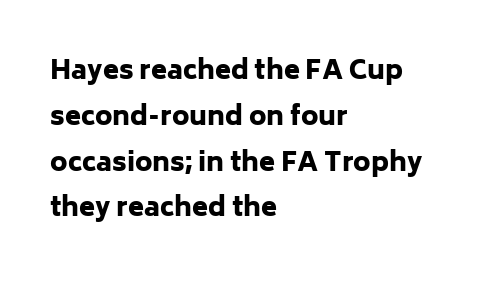
{"italic": "no", "bold": "yes", "underline": "no", "align": "left", "line_spacing_ratio": 1.76, "letter_spacing": "normal", "letter_spacing_em": 0.0, "glyph_px": 26}
